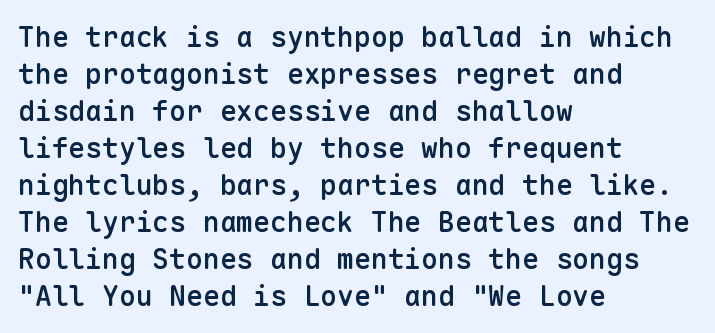
Q: Is the text bold? A: Semi-bold.
Q: Is the text italic (slanted)? A: No, it is upright.
Q: Is the typeface a serif or a sans-serif typeface? A: Sans-serif.
Q: Is the text underlined? A: No.
Q: How is the paragraph aligned? A: Left-aligned.
Q: Is the spacing between letters normal or unusually wide? A: Normal.
Q: Is the spacing between lines tight, normal or loose? A: Normal.
Q: Width (condensed, normal, or wide)? A: Normal.
Q: Stroke contrast? A: Low.
Q: x-height? A: Medium.
Q: Monospaced? A: Yes.
